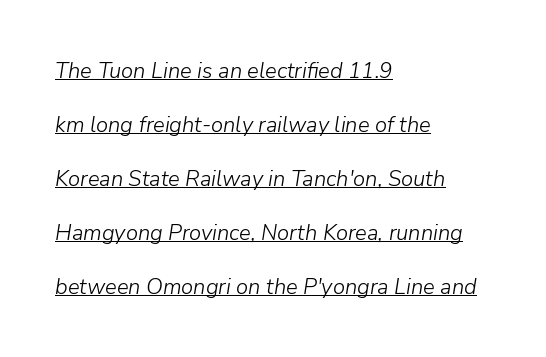
{"italic": "yes", "lean": "right", "slant_degrees": 9, "bold": "no", "underline": "yes", "align": "left", "line_spacing": "loose", "line_spacing_ratio": 2.45, "letter_spacing": "normal", "letter_spacing_em": 0.0, "glyph_px": 22}
